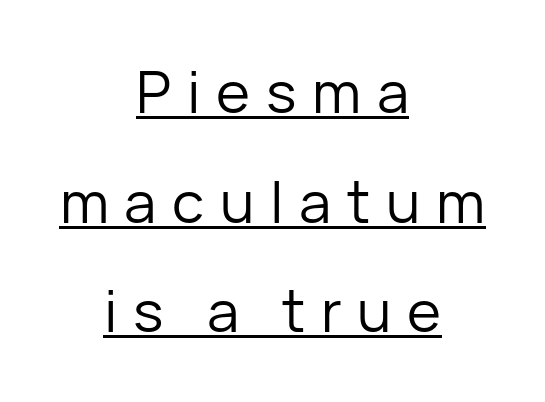
You could not count columns in this text — the font is proportionally spaced. The horizontal fit of the characters is loose and conspicuously gappy. Does the type have serifs? No, each stem ends abruptly. The rendered words wear a rule along their underside. These lines are centered, leaving both edges ragged.
